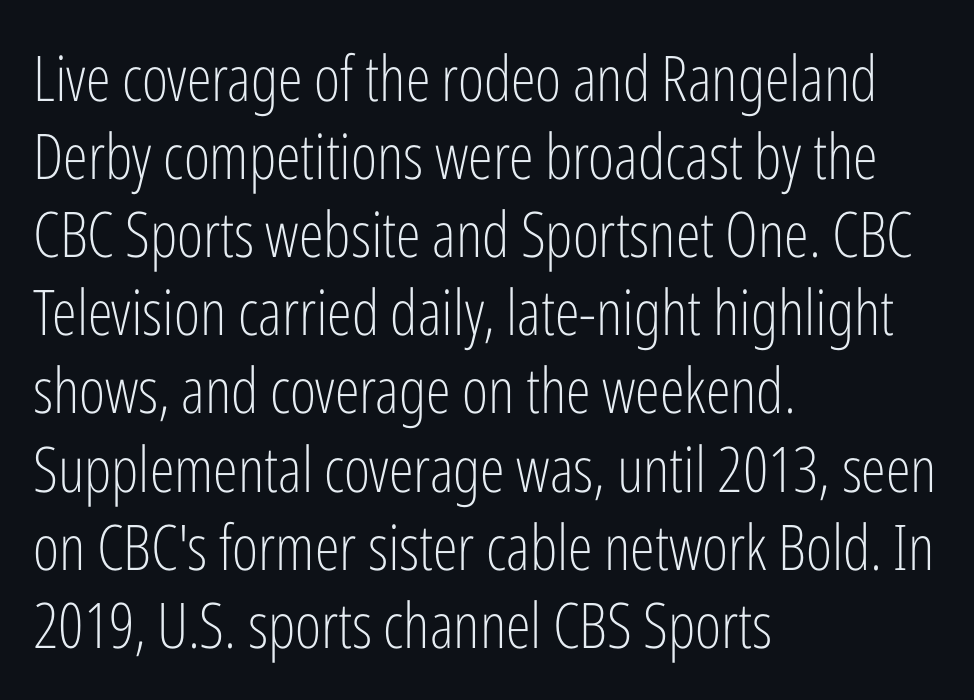
{"serif": "no", "italic": "no", "bold": "no", "weight": "light", "width": "condensed", "stroke_contrast": "low", "x_height": "medium", "monospaced": "no", "underline": "no", "align": "left", "line_spacing_ratio": 1.24, "letter_spacing": "normal", "letter_spacing_em": 0.0, "glyph_px": 63}
